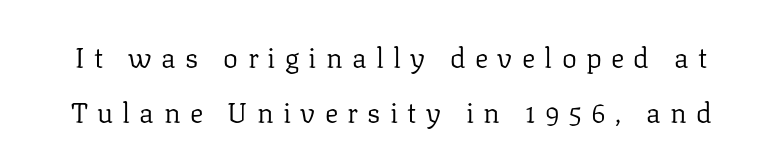
The image shows 28 px regular-weight serif type, upright; set loose line spacing (1.96x), unusually wide letter spacing (+0.33 em), not underlined; low stroke contrast and a medium x-height.
